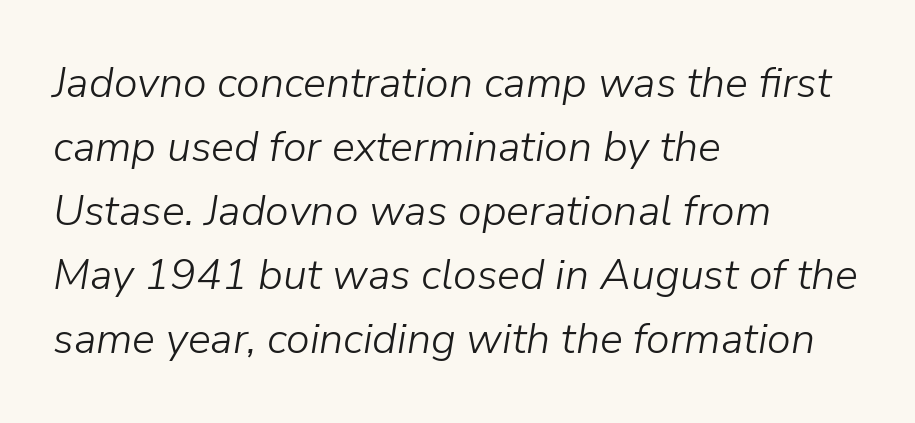
The image shows 43 px light type, italic (leaning right); set left-aligned, normal line spacing (1.49x), normal letter spacing, not underlined; low stroke contrast and a medium x-height.
